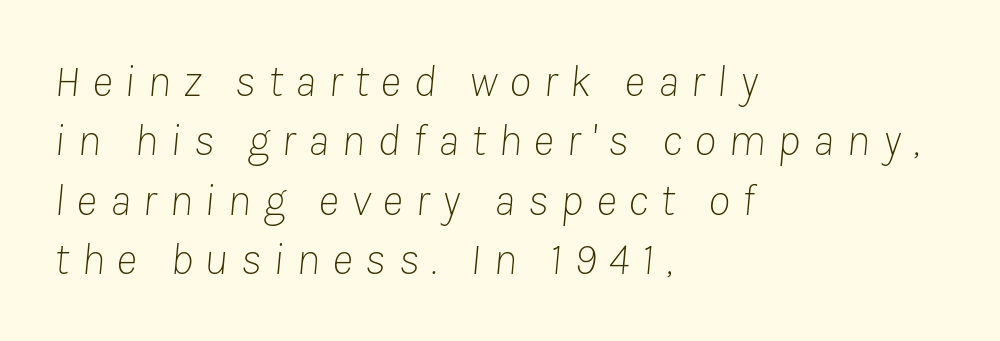
{"italic": "yes", "lean": "right", "slant_degrees": 8, "bold": "no", "weight": "thin", "width": "normal", "stroke_contrast": "low", "x_height": "medium", "monospaced": "no", "underline": "no", "align": "left", "line_spacing": "normal", "line_spacing_ratio": 1.32, "letter_spacing": "wide", "letter_spacing_em": 0.27, "glyph_px": 45}
